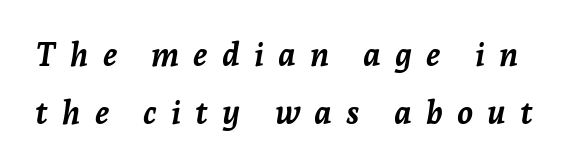
Q: Is the text bold? A: Yes.
Q: Is the text italic (slanted)? A: Yes, it leans right by about 7 degrees.
Q: Is the text underlined? A: No.
Q: Is the spacing between letters normal or unusually wide? A: Unusually wide.
Q: Width (condensed, normal, or wide)? A: Normal.
Q: Stroke contrast? A: Low.
Q: x-height? A: Medium.
Q: Monospaced? A: No.
